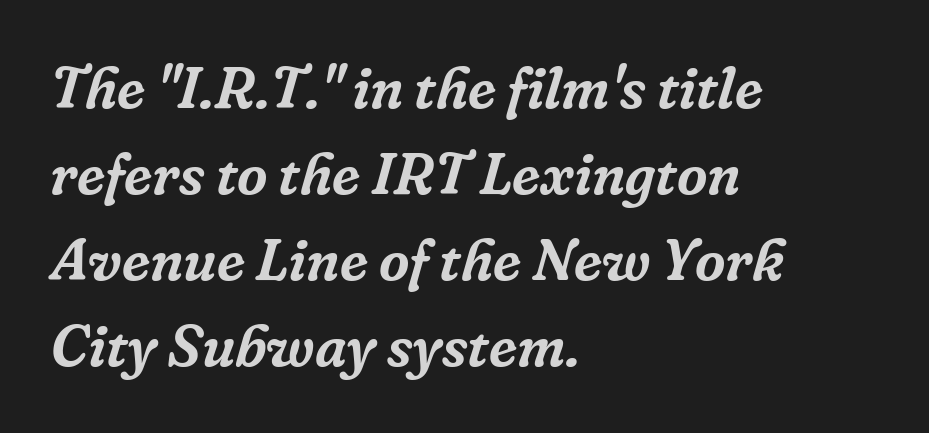
The image shows 59 px serif type, italic (leaning right); set left-aligned, normal line spacing (1.46x), normal letter spacing, not underlined; low stroke contrast and a medium x-height.
